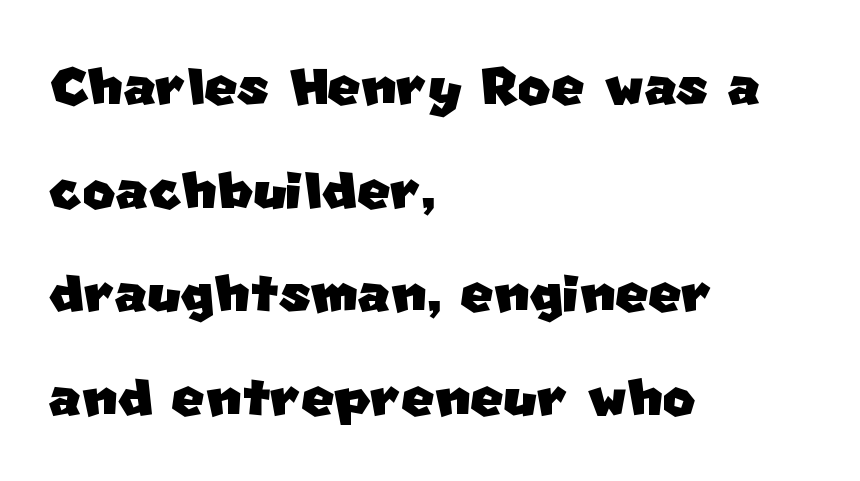
Type without underlining. Spacing between characters is what you'd get straight out of the box. These lines are composed in type without serifs. How would I describe the line gaps? Plain and ordinary. Do the characters align in a grid? No, the font is proportional.
